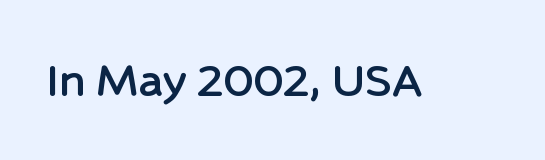
Check the space under the baseline: it is left empty. Vertical strokes here are truly vertical. Letterform terminals end flat and unadorned throughout the passage. The rendering keeps characters at their native spacing. These lines are rendered in a variable-pitch font.
